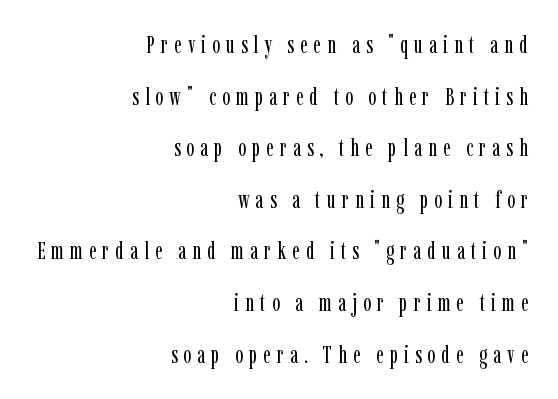
Q: Is the text bold? A: No.
Q: Is the text italic (slanted)? A: No, it is upright.
Q: Is the text underlined? A: No.
Q: How is the paragraph aligned? A: Right-aligned.
Q: Is the spacing between letters normal or unusually wide? A: Unusually wide.
Q: Is the spacing between lines tight, normal or loose? A: Loose.
